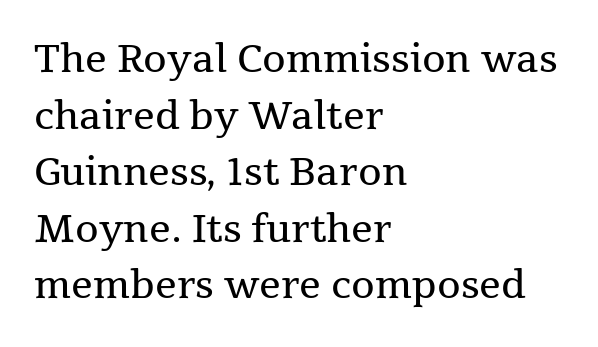
{"serif": "yes", "italic": "no", "bold": "no", "weight": "regular", "width": "normal", "stroke_contrast": "medium", "x_height": "medium", "monospaced": "no", "underline": "no", "align": "left", "line_spacing": "normal", "line_spacing_ratio": 1.49, "letter_spacing": "normal", "letter_spacing_em": 0.0, "glyph_px": 38}
